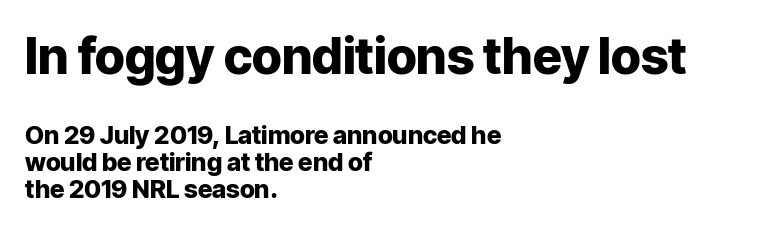
The image shows 50 px heavy sans-serif type, upright; set left-aligned, tight line spacing (1.08x), normal letter spacing, not underlined; the first (top) block is 2.0x larger; low stroke contrast and a medium x-height.
